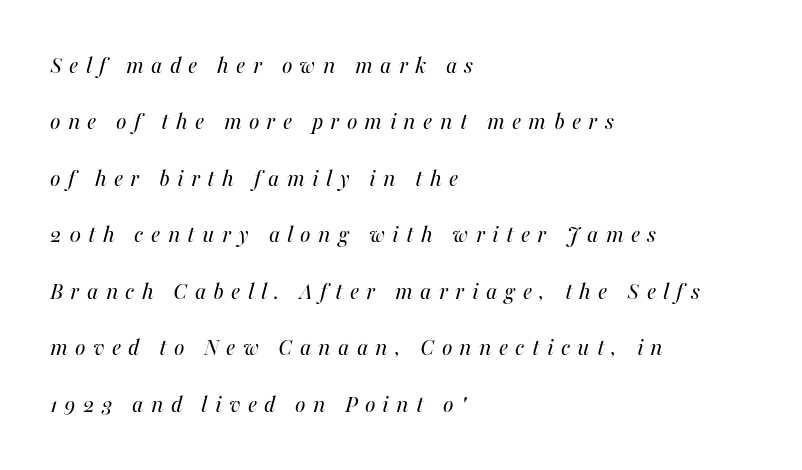
{"italic": "yes", "lean": "right", "slant_degrees": 16, "bold": "no", "underline": "no", "align": "left", "line_spacing": "loose", "line_spacing_ratio": 2.26, "letter_spacing": "wide", "letter_spacing_em": 0.29, "glyph_px": 25}
